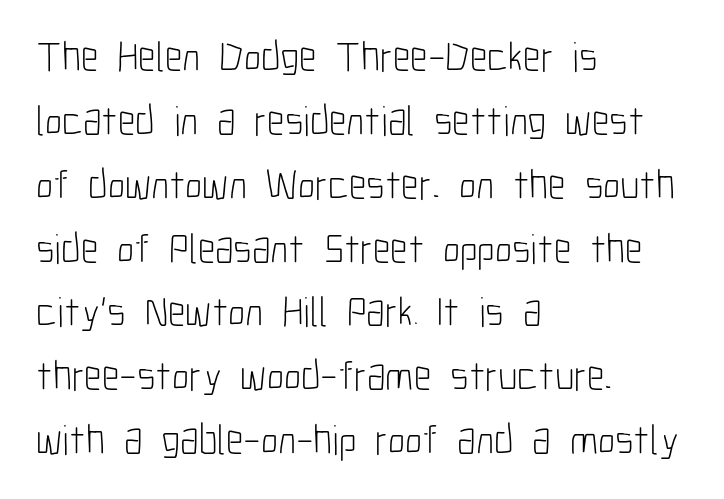
The block of text has a typical density, with ordinary space between rows. Think of a printed novel: that variable character pitch is what you see here. The strip under each line holds only bare page. Is the letter spacing exaggerated? No — it looks like the ordinary default.
